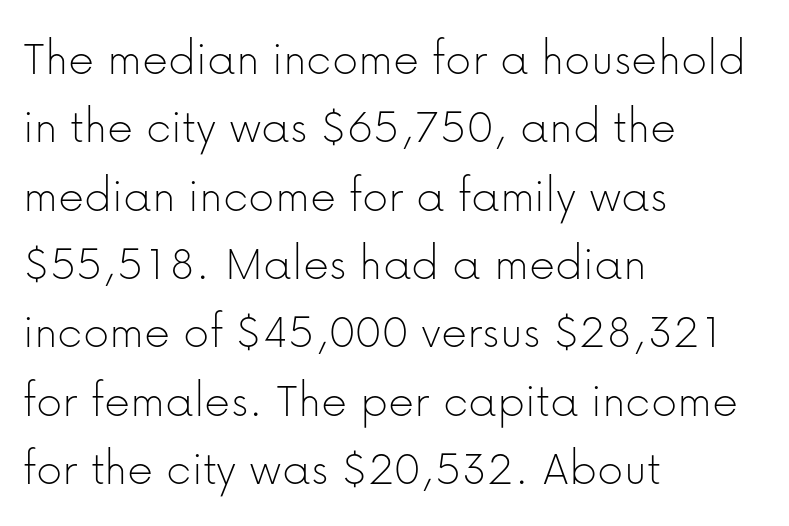
Q: Is the text bold? A: No.
Q: Is the text italic (slanted)? A: No, it is upright.
Q: Is the typeface a serif or a sans-serif typeface? A: Sans-serif.
Q: Is the text underlined? A: No.
Q: How is the paragraph aligned? A: Left-aligned.
Q: Is the spacing between letters normal or unusually wide? A: Normal.
Q: Is the spacing between lines tight, normal or loose? A: Normal.
Q: Width (condensed, normal, or wide)? A: Normal.
Q: Stroke contrast? A: Low.
Q: x-height? A: Medium.
Q: Monospaced? A: No.
